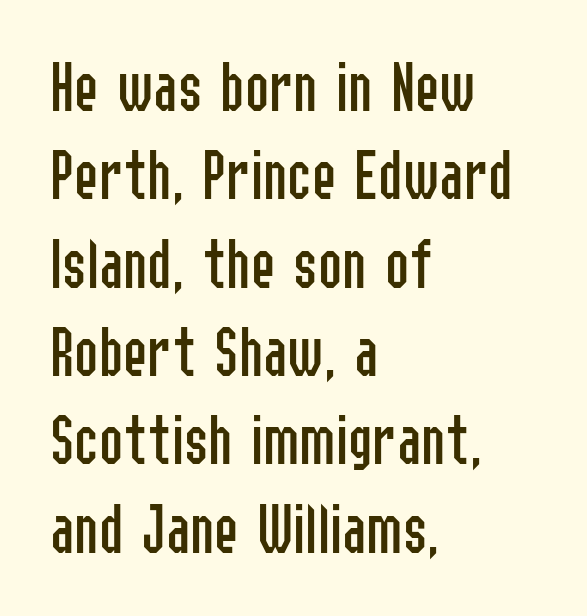
The image shows 73 px regular-weight, condensed sans-serif type, upright; set left-aligned, line spacing 1.21x, normal letter spacing, not underlined; low stroke contrast and a medium x-height.
